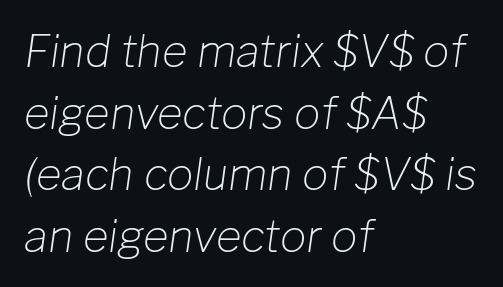
{"italic": "yes", "lean": "right", "slant_degrees": 8, "bold": "no", "weight": "light", "width": "normal", "stroke_contrast": "low", "x_height": "medium", "monospaced": "no", "underline": "no", "align": "left", "line_spacing": "normal", "line_spacing_ratio": 1.4, "letter_spacing": "normal", "letter_spacing_em": 0.0, "glyph_px": 44}
